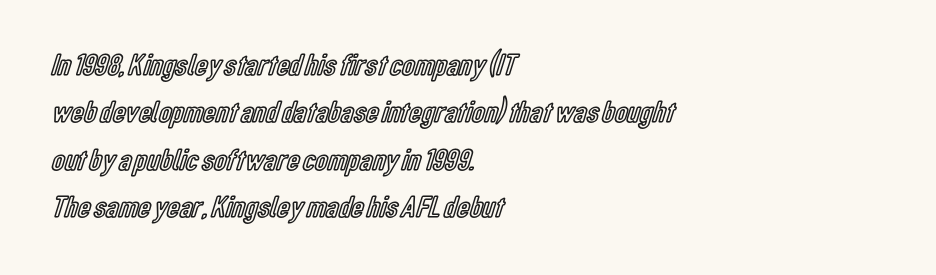
You could not count columns in this text — the font is proportionally spaced. Whoever set this chose a conventional vertical rhythm. The space directly below the letters is spotless. Short note: letters normally spaced.
